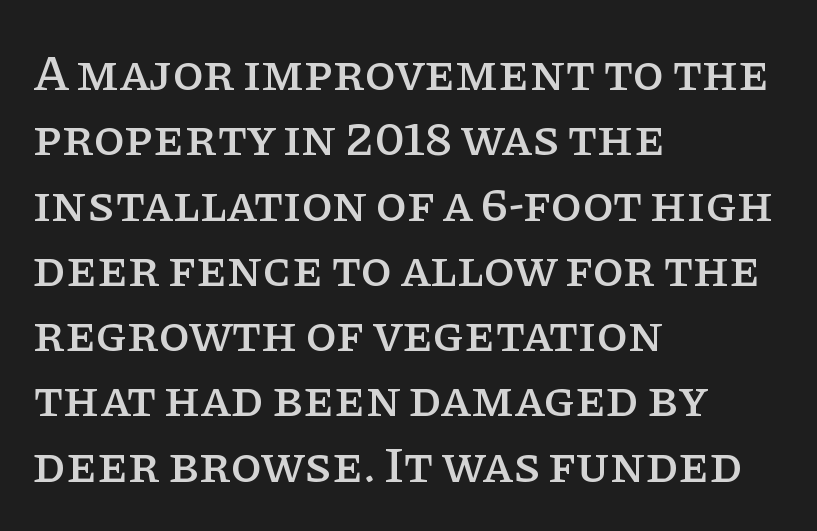
{"serif": "yes", "italic": "no", "width": "normal", "stroke_contrast": "low", "x_height": "large", "monospaced": "no", "underline": "no", "align": "left", "line_spacing": "normal", "line_spacing_ratio": 1.28, "letter_spacing": "normal", "letter_spacing_em": 0.0, "glyph_px": 51}
